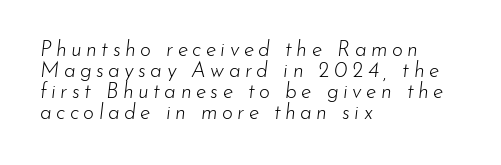
{"italic": "yes", "lean": "right", "slant_degrees": 7, "bold": "no", "underline": "no", "align": "left", "line_spacing": "tight", "line_spacing_ratio": 1.0, "letter_spacing": "wide", "letter_spacing_em": 0.21, "glyph_px": 21}
